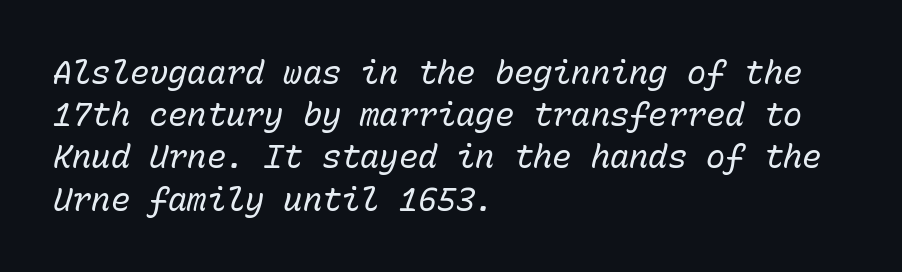
{"italic": "yes", "lean": "right", "slant_degrees": 15, "bold": "no", "weight": "regular", "width": "normal", "stroke_contrast": "low", "x_height": "medium", "monospaced": "yes", "underline": "no", "align": "left", "line_spacing": "normal", "line_spacing_ratio": 1.32, "letter_spacing": "normal", "letter_spacing_em": 0.0, "glyph_px": 32}
